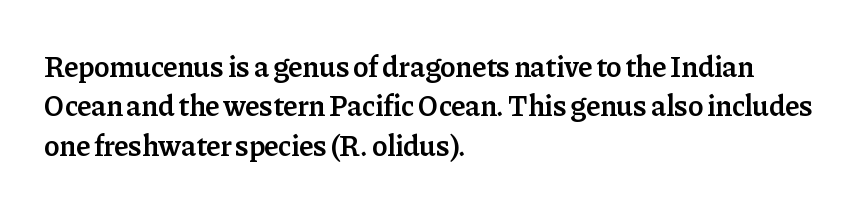
Q: Is the text bold? A: Semi-bold.
Q: Is the text italic (slanted)? A: No, it is upright.
Q: Is the typeface a serif or a sans-serif typeface? A: Serif.
Q: Is the text underlined? A: No.
Q: How is the paragraph aligned? A: Left-aligned.
Q: Is the spacing between letters normal or unusually wide? A: Normal.
Q: Is the spacing between lines tight, normal or loose? A: Normal.
Q: Width (condensed, normal, or wide)? A: Normal.
Q: Stroke contrast? A: Low.
Q: x-height? A: Medium.
Q: Monospaced? A: No.
